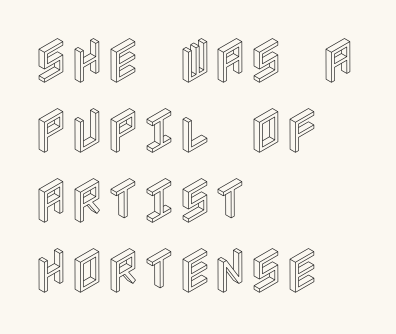
Q: Is the text italic (slanted)? A: No, it is upright.
Q: Is the text underlined? A: No.
Q: How is the paragraph aligned? A: Left-aligned.
Q: Is the spacing between letters normal or unusually wide? A: Normal.
Q: Is the spacing between lines tight, normal or loose? A: Normal.
Q: Width (condensed, normal, or wide)? A: Condensed.
Q: x-height? A: Large.
